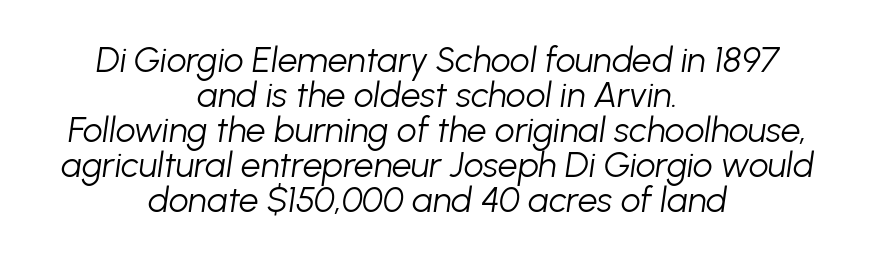
The image shows 35 px light type, italic (leaning right); set centered, tight line spacing (1.0x), normal letter spacing, not underlined; low stroke contrast and a medium x-height.
